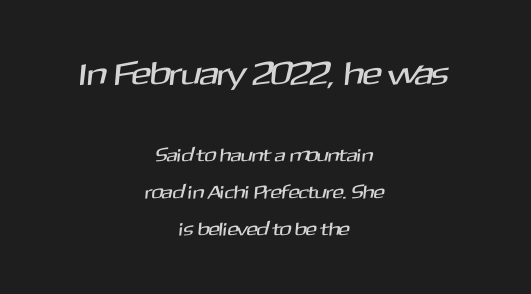
The image shows 33 px sans-serif type; set centered, loose line spacing (1.94x), normal letter spacing, not underlined; the first (top) block is 1.74x larger; medium stroke contrast and a medium x-height.
